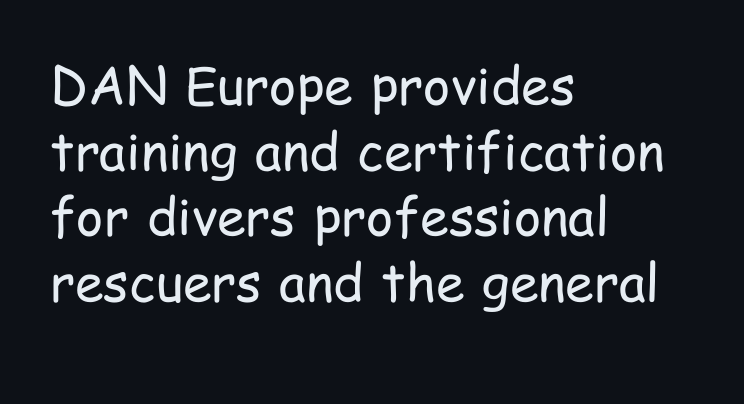
Q: Is the text bold? A: No.
Q: Is the text italic (slanted)? A: No, it is upright.
Q: Is the typeface a serif or a sans-serif typeface? A: Sans-serif.
Q: Is the text underlined? A: No.
Q: How is the paragraph aligned? A: Left-aligned.
Q: Is the spacing between letters normal or unusually wide? A: Normal.
Q: Is the spacing between lines tight, normal or loose? A: Normal.
Q: Width (condensed, normal, or wide)? A: Condensed.
Q: Stroke contrast? A: Low.
Q: x-height? A: Medium.
Q: Monospaced? A: No.
